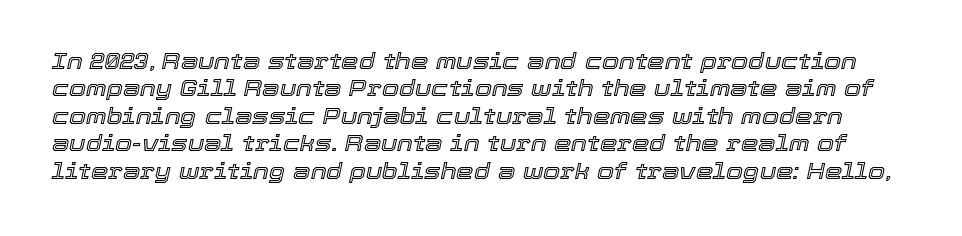
Q: Is the text italic (slanted)? A: Yes, it leans right by about 12 degrees.
Q: Is the text underlined? A: No.
Q: Is the spacing between letters normal or unusually wide? A: Normal.
Q: Is the spacing between lines tight, normal or loose? A: Normal.
